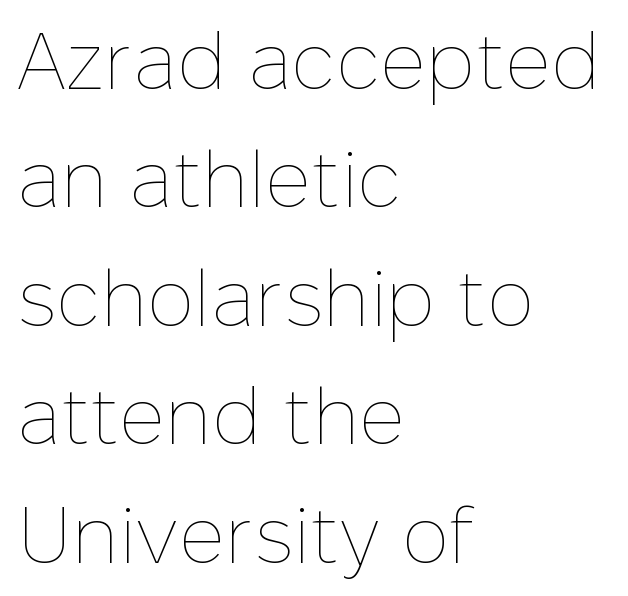
The image shows 79 px thin type, upright; set left-aligned, normal line spacing (1.5x), normal letter spacing, not underlined; low stroke contrast and a medium x-height.
